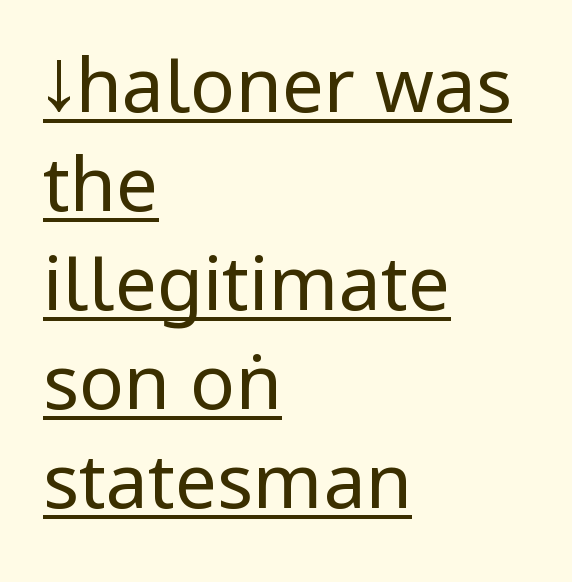
{"serif": "no", "italic": "no", "bold": "no", "weight": "regular", "width": "condensed", "stroke_contrast": "low", "underline": "yes", "align": "left", "line_spacing": "normal", "line_spacing_ratio": 1.32, "letter_spacing": "normal", "letter_spacing_em": 0.0, "glyph_px": 75}
